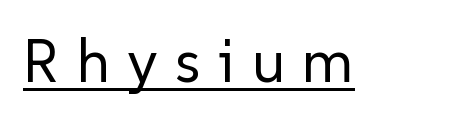
Q: Is the text bold? A: No.
Q: Is the text italic (slanted)? A: No, it is upright.
Q: Is the typeface a serif or a sans-serif typeface? A: Sans-serif.
Q: Is the text underlined? A: Yes.
Q: Is the spacing between letters normal or unusually wide? A: Unusually wide.
Q: Width (condensed, normal, or wide)? A: Normal.
Q: Stroke contrast? A: Low.
Q: x-height? A: Medium.
Q: Monospaced? A: No.
